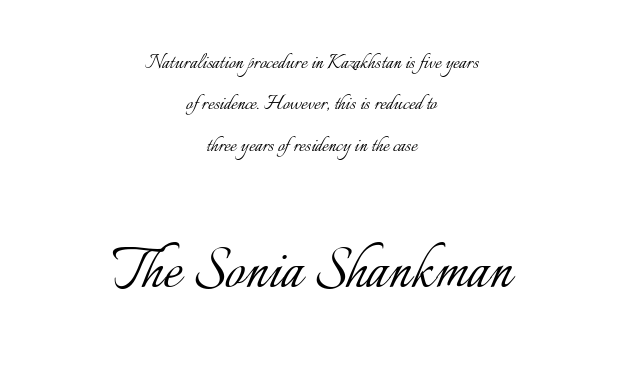
Q: Is the text bold? A: No.
Q: Is the text italic (slanted)? A: Yes.
Q: Is the text underlined? A: No.
Q: How is the paragraph aligned? A: Centered.
Q: Is the spacing between letters normal or unusually wide? A: Normal.
Q: Which block of text is set in a larger size, the first (top) or the second (bottom)? A: The second (bottom) one.
Q: Width (condensed, normal, or wide)? A: Normal.
Q: Stroke contrast? A: Low.
Q: x-height? A: Small.
Q: Monospaced? A: No.
